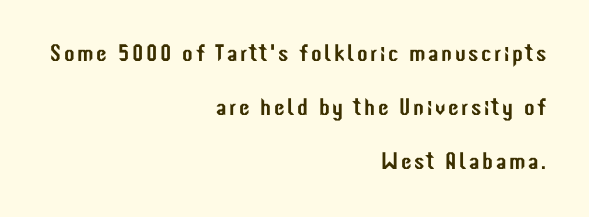
The image shows 24 px text type, upright; set right-aligned, loose line spacing (2.25x), not underlined.
